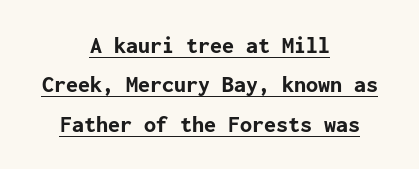
Q: Is the text bold? A: Yes.
Q: Is the text italic (slanted)? A: No, it is upright.
Q: Is the text underlined? A: Yes.
Q: How is the paragraph aligned? A: Centered.
Q: Is the spacing between letters normal or unusually wide? A: Normal.
Q: Is the spacing between lines tight, normal or loose? A: Normal.
